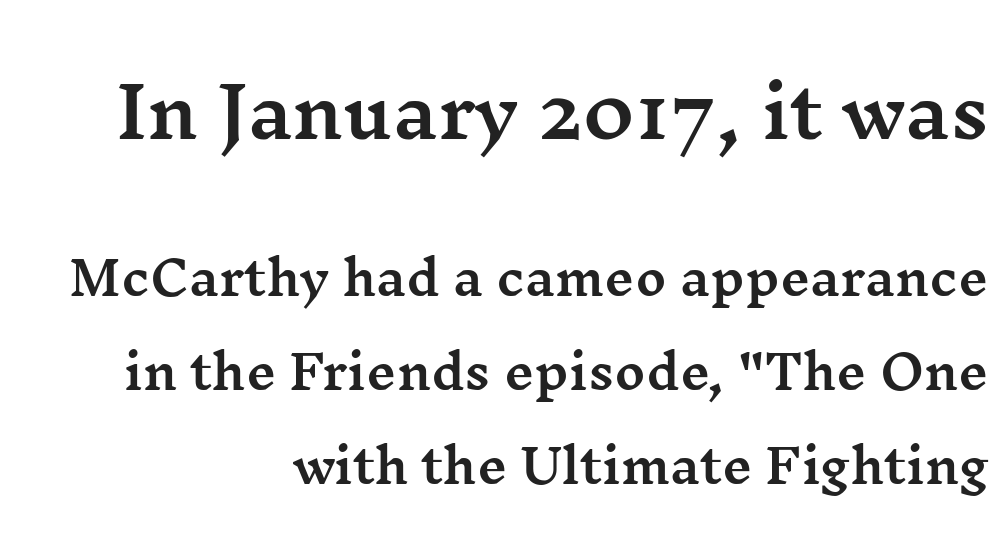
Each new line begins a long way beneath the previous one. Serif or sans? Serif — the stroke terminals have little feet. Between these two stacked blocks, the higher one wins on size. The space beneath each line is pristine and unruled.
